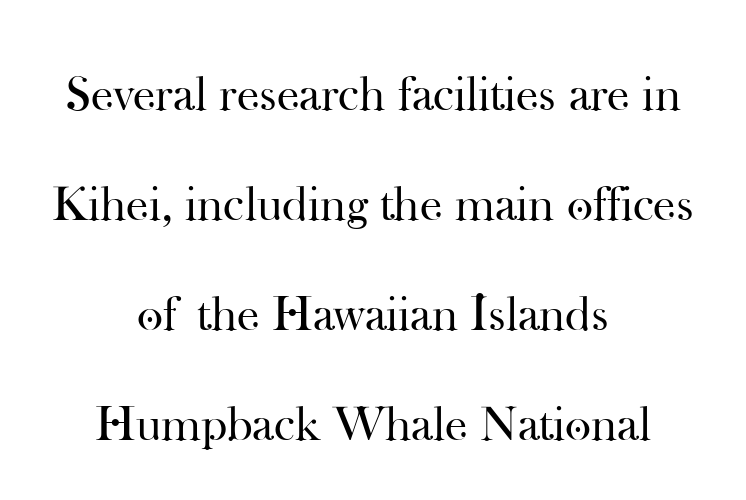
The image shows 50 px regular-weight serif type, upright; set centered, loose line spacing (2.2x), normal letter spacing, not underlined; high stroke contrast and a small x-height.
